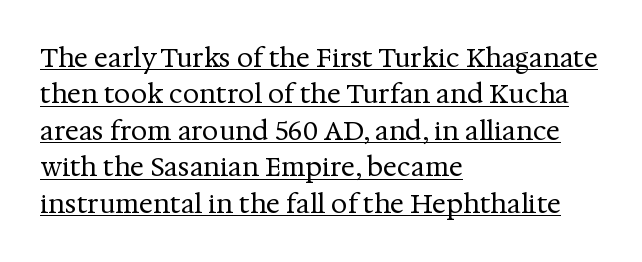
Where is the straight margin? On the left. Rows of type keep a routine distance in the vertical direction. Counters stay open thanks to moderate or lighter strokes. This sample uses an upright cut, with every glyph sitting square on the baseline.
